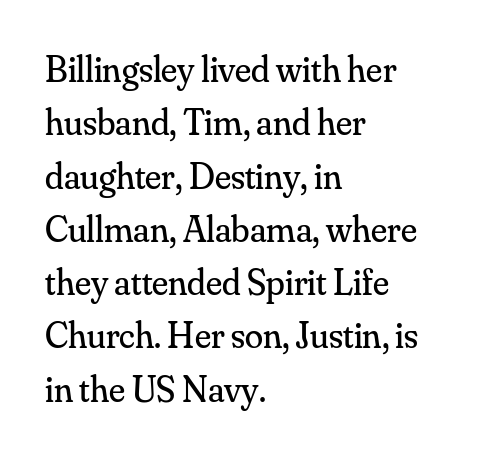
{"serif": "yes", "italic": "no", "bold": "no", "weight": "regular", "width": "normal", "stroke_contrast": "medium", "x_height": "small", "monospaced": "no", "underline": "no", "align": "left", "line_spacing": "normal", "line_spacing_ratio": 1.44, "letter_spacing": "normal", "letter_spacing_em": 0.0, "glyph_px": 37}
